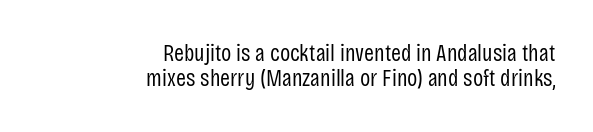
{"italic": "no", "bold": "no", "underline": "no", "align": "right", "line_spacing": "tight", "line_spacing_ratio": 1.05, "letter_spacing": "normal", "letter_spacing_em": 0.0, "glyph_px": 24}
